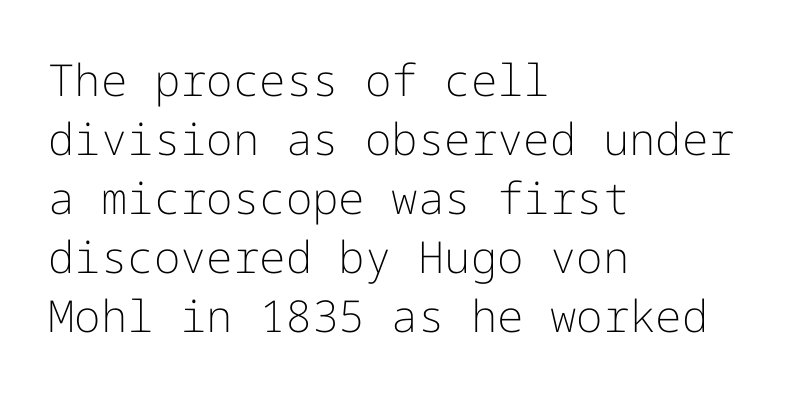
The letters sit at their default tracking, neither squeezed nor spread. Weight class: somewhere from thin through regular. This is the regular roman posture of the typeface. Nobody drew a line under any word here. Casual observation: everything's shoved over to the left. I'd call this a sans setting — the letters go barefoot.
